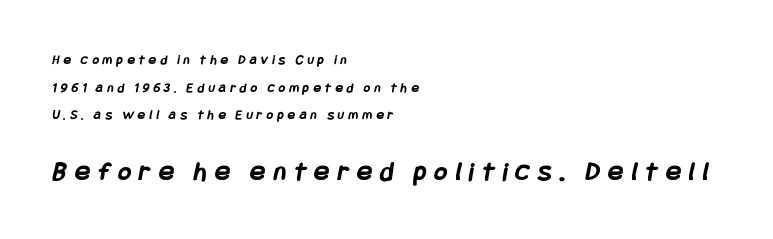
Q: Is the text bold? A: Yes.
Q: Is the typeface a serif or a sans-serif typeface? A: Sans-serif.
Q: Is the text underlined? A: No.
Q: How is the paragraph aligned? A: Left-aligned.
Q: Is the spacing between letters normal or unusually wide? A: Unusually wide.
Q: Is the spacing between lines tight, normal or loose? A: Loose.
Q: Which block of text is set in a larger size, the first (top) or the second (bottom)? A: The second (bottom) one.
Q: Width (condensed, normal, or wide)? A: Condensed.
Q: Stroke contrast? A: Low.
Q: x-height? A: Large.
